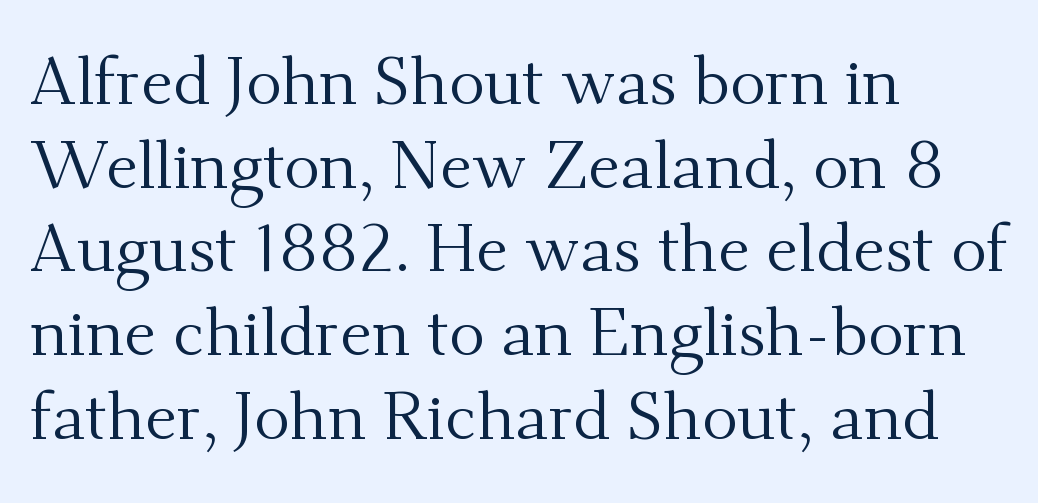
Classification — serif. The passage shown stacks its lines at a standard gap. The font's upright variant was chosen for this text. Letters have the restrained weight of plain body copy at most.
